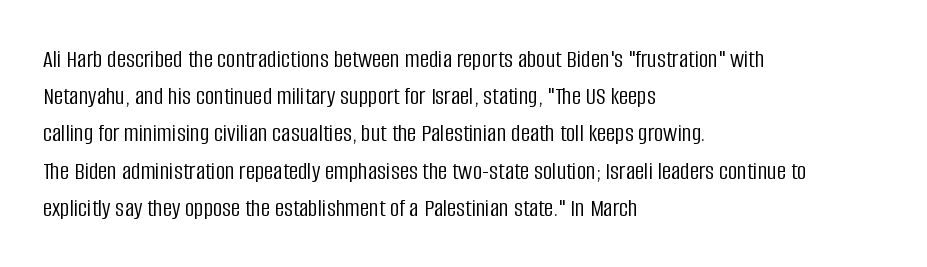
The rendering anchors every line to the left-hand side. A clean baseline with only descenders dipping below it. No chunkiness to these letters — they're not bold. Leading matches the norm, producing a regular column. Ascenders rise straight up at ninety degrees. Nobody touched the tracking dial on this one.
